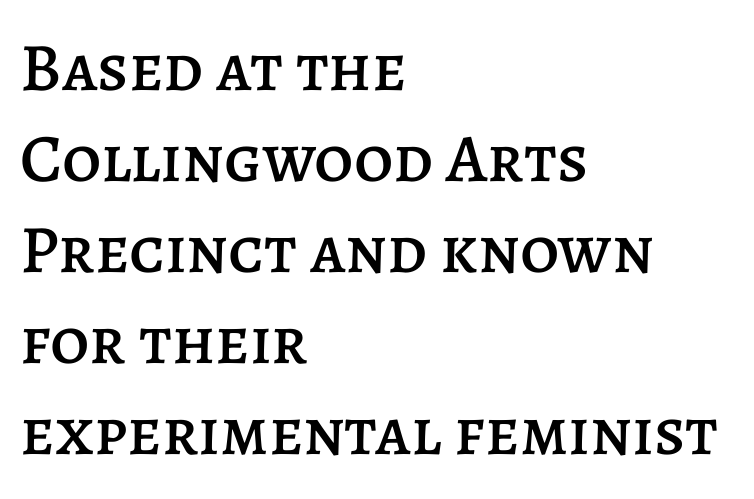
The image shows 68 px text type, upright; set left-aligned, normal line spacing (1.34x), normal letter spacing, not underlined; low stroke contrast and a large x-height.
